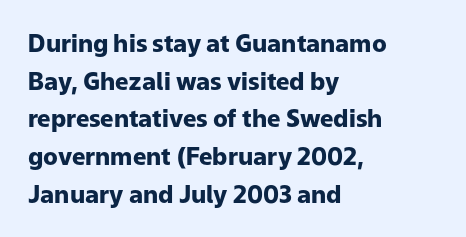
The image shows 24 px bold type, upright; set left-aligned, normal line spacing (1.57x), normal letter spacing, not underlined.
